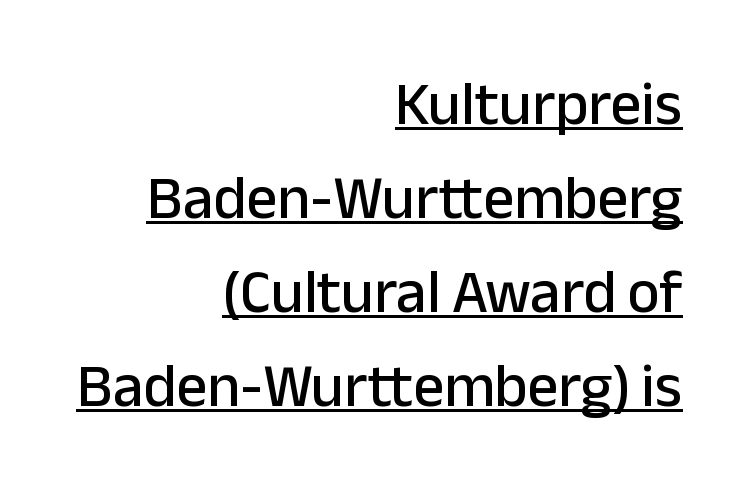
Alignment: flush right. Examine the stroke ends and you'll find no serifs. If you drew a line through each stem, it would be perfectly vertical. You could not count columns in this text — the font is proportionally spaced.
